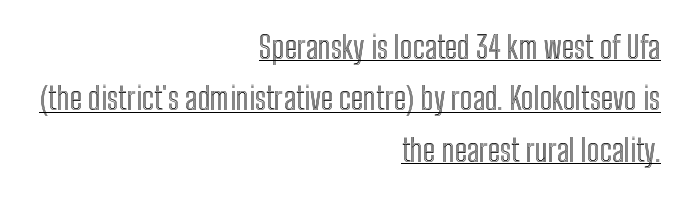
Q: Is the text italic (slanted)? A: No, it is upright.
Q: Is the text underlined? A: Yes.
Q: How is the paragraph aligned? A: Right-aligned.
Q: Is the spacing between letters normal or unusually wide? A: Normal.
Q: Is the spacing between lines tight, normal or loose? A: Normal.
Q: Width (condensed, normal, or wide)? A: Condensed.
Q: x-height? A: Medium.
Q: Monospaced? A: No.
